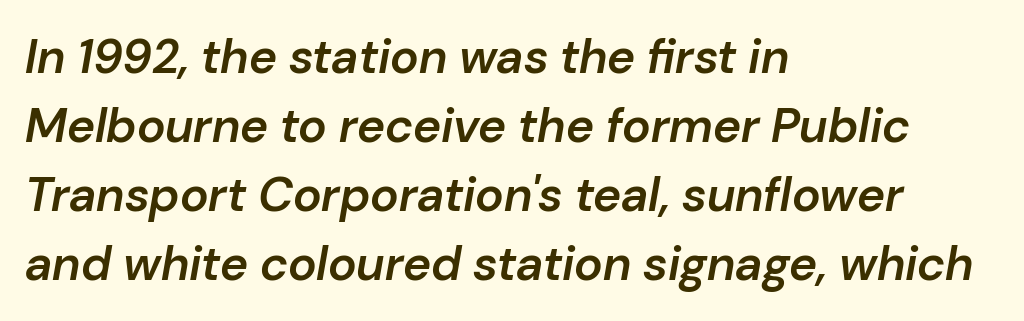
Q: Is the text bold? A: Semi-bold.
Q: Is the text italic (slanted)? A: Yes, it leans right by about 10 degrees.
Q: Is the text underlined? A: No.
Q: How is the paragraph aligned? A: Left-aligned.
Q: Is the spacing between letters normal or unusually wide? A: Normal.
Q: Is the spacing between lines tight, normal or loose? A: Normal.
Q: Width (condensed, normal, or wide)? A: Normal.
Q: Stroke contrast? A: Low.
Q: x-height? A: Medium.
Q: Monospaced? A: No.
